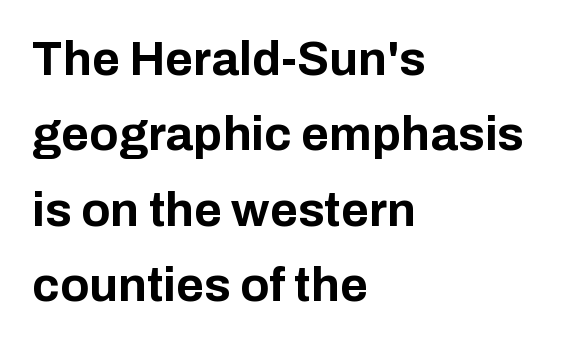
Q: Is the text bold? A: Yes.
Q: Is the text italic (slanted)? A: No, it is upright.
Q: Is the typeface a serif or a sans-serif typeface? A: Sans-serif.
Q: Is the text underlined? A: No.
Q: How is the paragraph aligned? A: Left-aligned.
Q: Is the spacing between letters normal or unusually wide? A: Normal.
Q: Is the spacing between lines tight, normal or loose? A: Normal.
Q: Width (condensed, normal, or wide)? A: Normal.
Q: Stroke contrast? A: Low.
Q: x-height? A: Medium.
Q: Monospaced? A: No.
